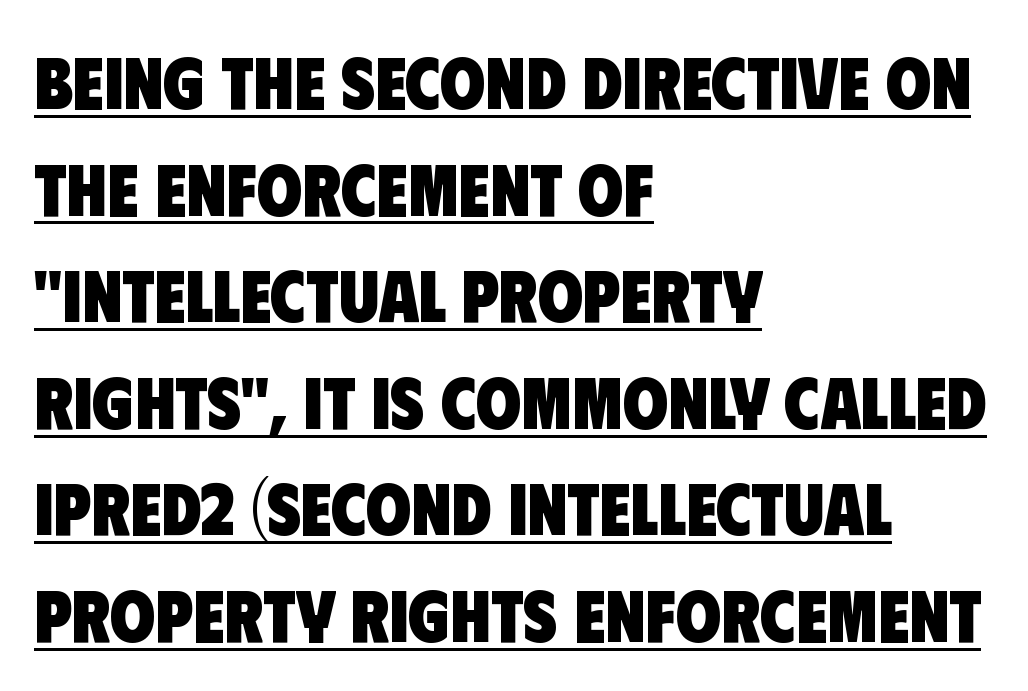
The image shows 73 px heavy, condensed sans-serif type; set left-aligned, normal line spacing (1.46x), normal letter spacing, underlined; low stroke contrast and a large x-height.
